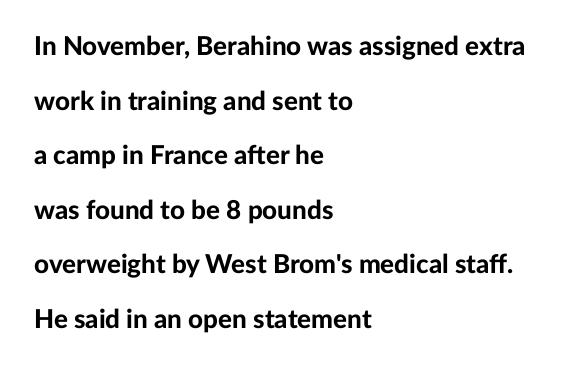
How are the letters spaced? Ordinarily, with no added tracking. Anything drawn beneath the words? Only blank space. Posture: vertical. The passage shown stacks its lines with a broad gap. Strokes here are thick enough to call this a true bold.
